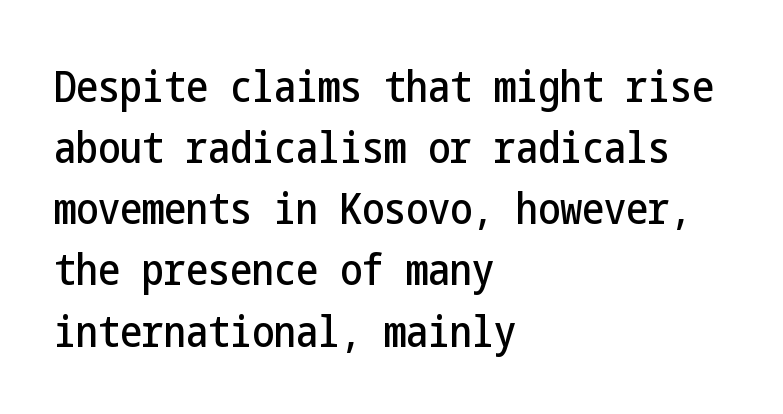
The letters stand straight up with perfectly vertical stems. Has an underline been added? It has not. What's the leading like? Ordinary, nothing unusual. Layout note: lines flush left. The face used here is a sans, in the tradition of grotesques and geometrics. Letter spacing: default.
